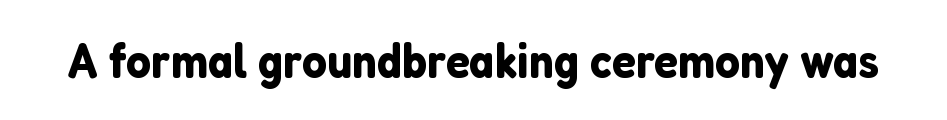
Q: Is the text italic (slanted)? A: No, it is upright.
Q: Is the typeface a serif or a sans-serif typeface? A: Sans-serif.
Q: Is the text underlined? A: No.
Q: Is the spacing between letters normal or unusually wide? A: Normal.
Q: Width (condensed, normal, or wide)? A: Normal.
Q: Stroke contrast? A: Low.
Q: x-height? A: Medium.
Q: Monospaced? A: No.
